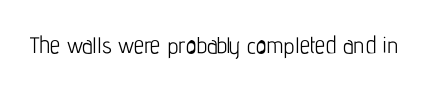
The type is set solid horizontally, with unmodified tracking. Words float on clear page, feet unadorned. A quiet, ordinary-to-light weight characterises the typeface. The type sits square on the baseline with zero lean.
